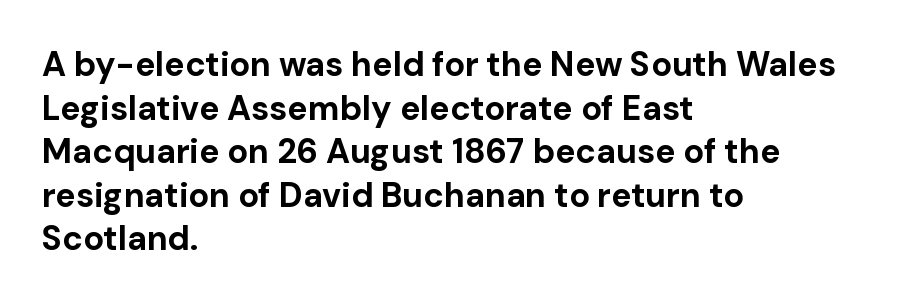
{"serif": "no", "italic": "no", "bold": "yes", "weight": "bold", "width": "normal", "stroke_contrast": "low", "x_height": "medium", "monospaced": "no", "underline": "no", "align": "left", "line_spacing": "normal", "line_spacing_ratio": 1.28, "letter_spacing": "normal", "letter_spacing_em": 0.0, "glyph_px": 34}
